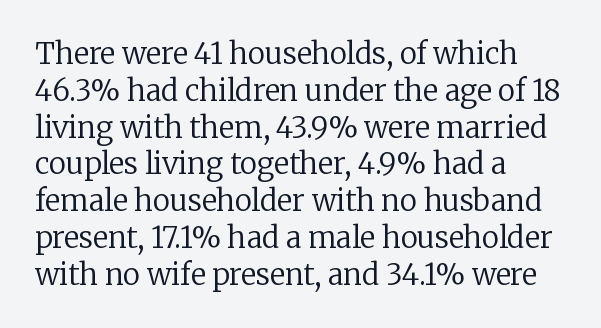
Q: Is the text bold? A: No.
Q: Is the text italic (slanted)? A: No, it is upright.
Q: Is the typeface a serif or a sans-serif typeface? A: Serif.
Q: Is the text underlined? A: No.
Q: How is the paragraph aligned? A: Left-aligned.
Q: Is the spacing between letters normal or unusually wide? A: Normal.
Q: Is the spacing between lines tight, normal or loose? A: Normal.
Q: Width (condensed, normal, or wide)? A: Normal.
Q: Stroke contrast? A: Low.
Q: x-height? A: Medium.
Q: Monospaced? A: No.
